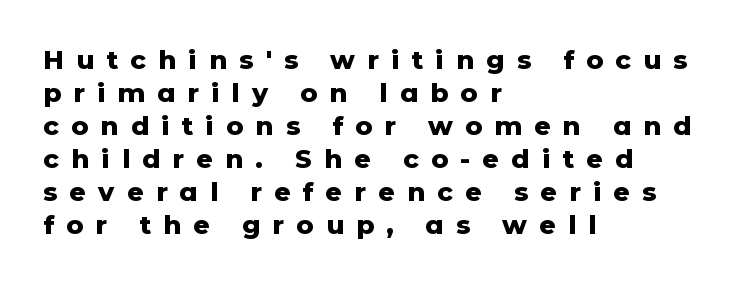
The image shows 26 px bold type, upright; set left-aligned, normal line spacing (1.27x), unusually wide letter spacing (+0.47 em), not underlined.
